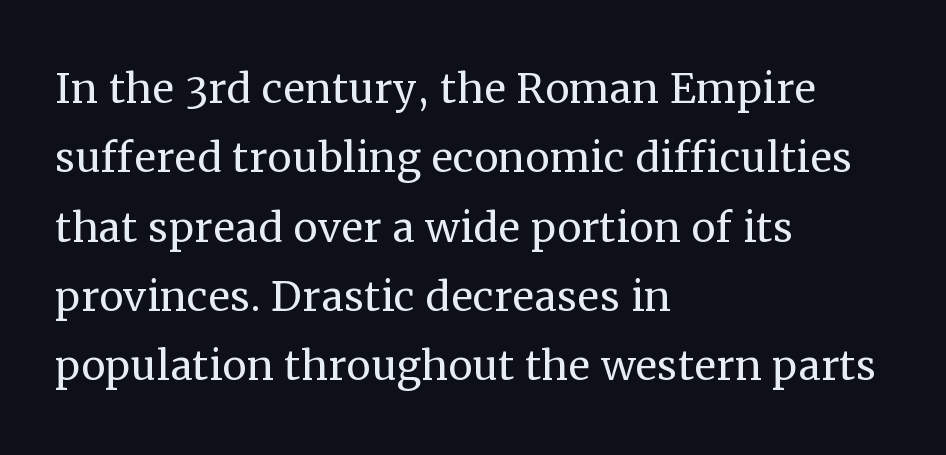
The image shows 55 px regular-weight serif type, upright; set left-aligned, normal line spacing (1.26x), normal letter spacing, not underlined; medium stroke contrast and a medium x-height.
